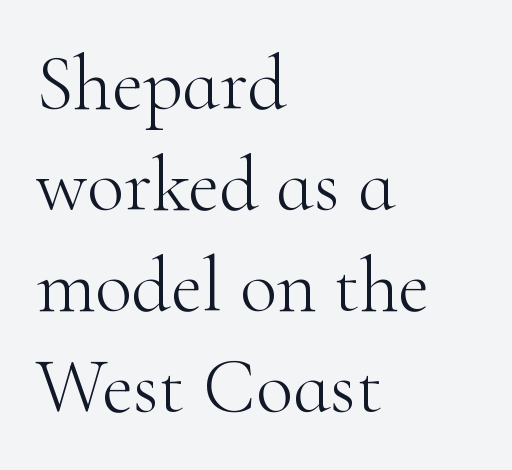
{"serif": "yes", "italic": "no", "bold": "no", "weight": "light", "width": "normal", "stroke_contrast": "high", "x_height": "small", "monospaced": "no", "underline": "no", "align": "left", "line_spacing": "normal", "line_spacing_ratio": 1.31, "letter_spacing": "normal", "letter_spacing_em": 0.0, "glyph_px": 77}
